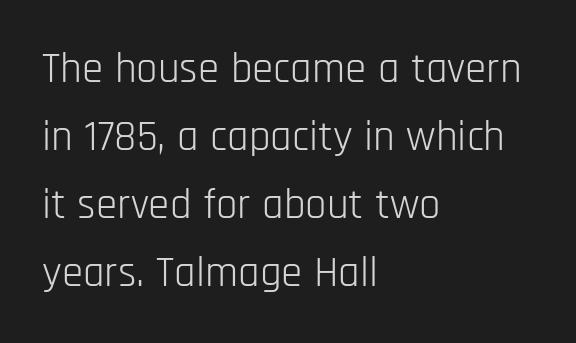
The image shows 43 px light, condensed sans-serif type, upright; set left-aligned, normal line spacing (1.58x), normal letter spacing, not underlined; low stroke contrast and a large x-height.
